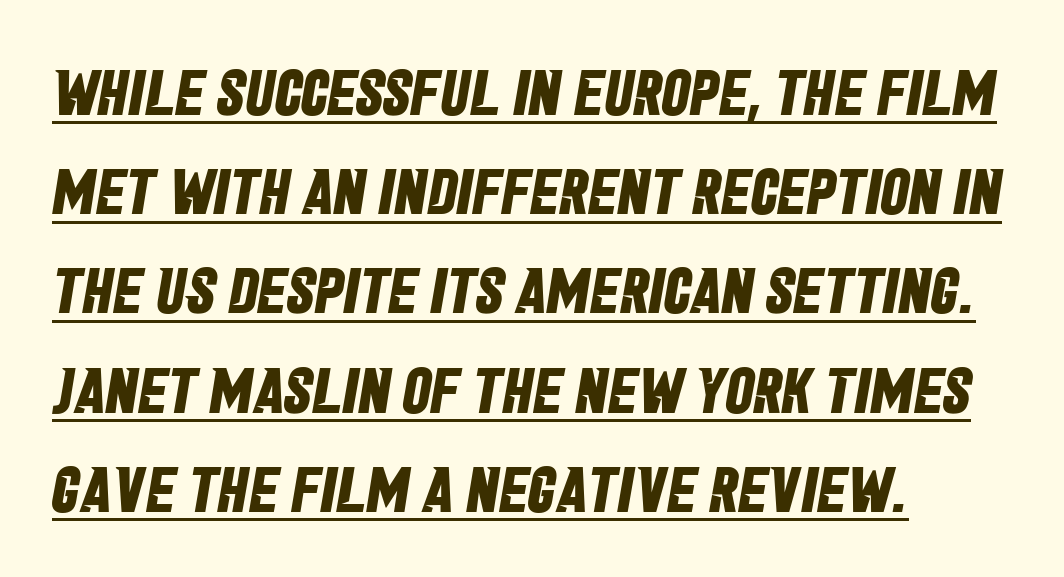
Q: Is the text bold? A: Yes.
Q: Is the typeface a serif or a sans-serif typeface? A: Sans-serif.
Q: Is the text underlined? A: Yes.
Q: How is the paragraph aligned? A: Left-aligned.
Q: Is the spacing between letters normal or unusually wide? A: Normal.
Q: Is the spacing between lines tight, normal or loose? A: Normal.
Q: Width (condensed, normal, or wide)? A: Condensed.
Q: Stroke contrast? A: Low.
Q: x-height? A: Large.
Q: Monospaced? A: No.
